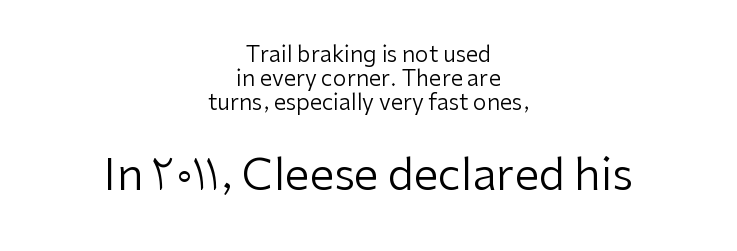
Q: Is the text bold? A: No.
Q: Is the text italic (slanted)? A: No, it is upright.
Q: Is the typeface a serif or a sans-serif typeface? A: Sans-serif.
Q: Is the text underlined? A: No.
Q: How is the paragraph aligned? A: Centered.
Q: Is the spacing between letters normal or unusually wide? A: Normal.
Q: Is the spacing between lines tight, normal or loose? A: Tight.
Q: Which block of text is set in a larger size, the first (top) or the second (bottom)? A: The second (bottom) one.
Q: Width (condensed, normal, or wide)? A: Normal.
Q: Stroke contrast? A: Low.
Q: x-height? A: Medium.
Q: Monospaced? A: No.
